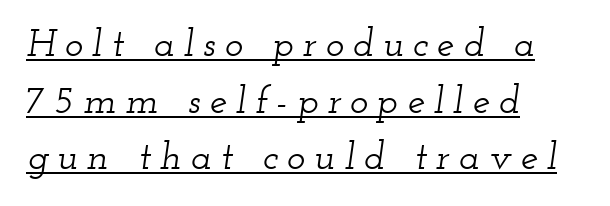
{"serif": "yes", "italic": "yes", "lean": "right", "slant_degrees": 12, "width": "wide", "stroke_contrast": "low", "x_height": "small", "monospaced": "no", "underline": "yes", "align": "left", "line_spacing": "normal", "line_spacing_ratio": 1.45, "letter_spacing": "wide", "letter_spacing_em": 0.23, "glyph_px": 39}
